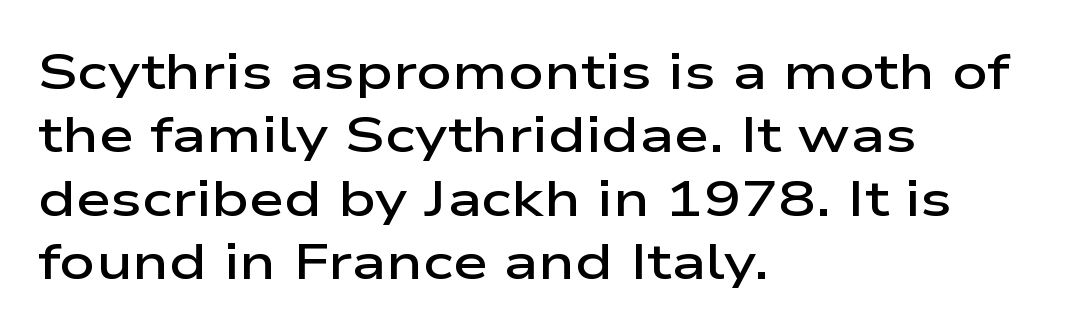
The image shows 50 px semibold, wide sans-serif type, upright; set left-aligned, normal line spacing (1.27x), normal letter spacing, not underlined; low stroke contrast and a medium x-height.
